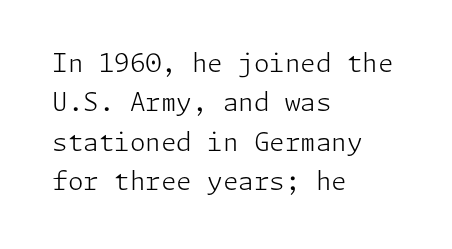
{"italic": "no", "bold": "no", "underline": "no", "align": "left", "line_spacing": "normal", "line_spacing_ratio": 1.58, "letter_spacing": "normal", "letter_spacing_em": 0.0, "glyph_px": 25}
